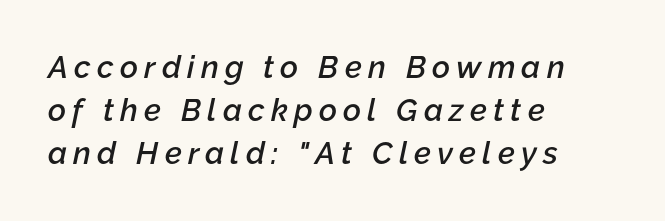
Q: Is the text bold? A: Semi-bold.
Q: Is the text italic (slanted)? A: Yes, it leans right by about 12 degrees.
Q: Is the text underlined? A: No.
Q: How is the paragraph aligned? A: Left-aligned.
Q: Is the spacing between letters normal or unusually wide? A: Unusually wide.
Q: Is the spacing between lines tight, normal or loose? A: Normal.
Q: Width (condensed, normal, or wide)? A: Normal.
Q: Stroke contrast? A: Low.
Q: x-height? A: Medium.
Q: Monospaced? A: No.
